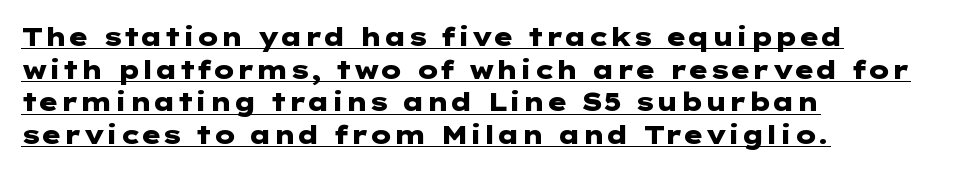
The image shows 25 px bold type, upright; set left-aligned, normal line spacing (1.31x), normal letter spacing, underlined.
